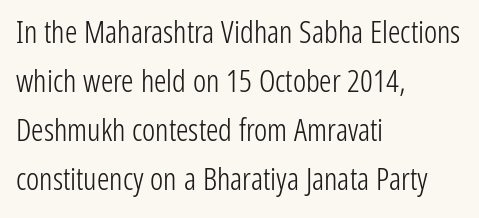
{"serif": "no", "italic": "no", "bold": "no", "weight": "light", "width": "condensed", "stroke_contrast": "low", "x_height": "medium", "monospaced": "no", "underline": "no", "align": "left", "line_spacing": "normal", "line_spacing_ratio": 1.58, "letter_spacing": "normal", "letter_spacing_em": 0.0, "glyph_px": 31}
